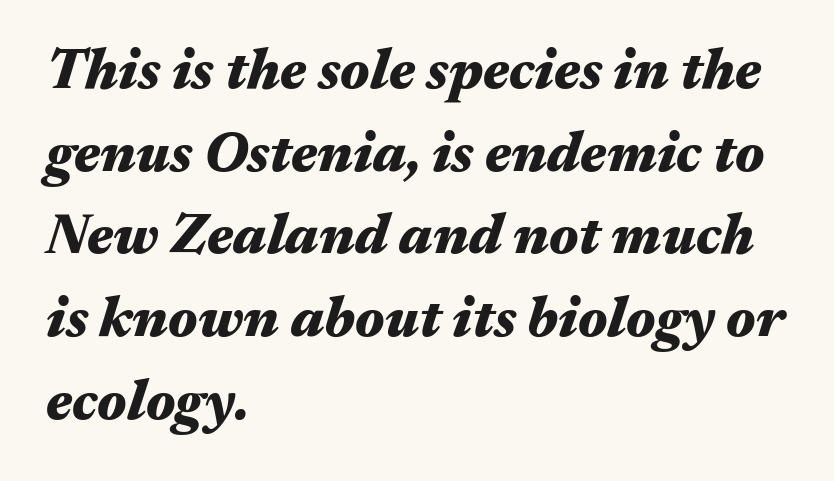
Q: Is the text bold? A: Yes.
Q: Is the text italic (slanted)? A: Yes, it leans right by about 17 degrees.
Q: Is the text underlined? A: No.
Q: How is the paragraph aligned? A: Left-aligned.
Q: Is the spacing between letters normal or unusually wide? A: Normal.
Q: Is the spacing between lines tight, normal or loose? A: Normal.
Q: Width (condensed, normal, or wide)? A: Wide.
Q: Stroke contrast? A: Medium.
Q: x-height? A: Medium.
Q: Monospaced? A: No.
